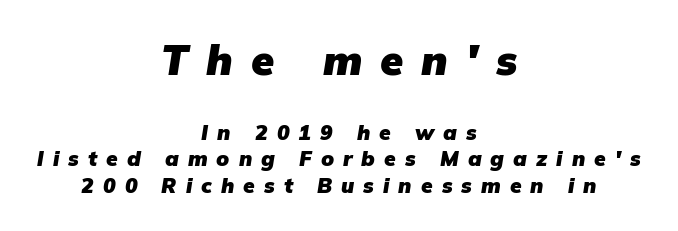
Q: Is the text bold? A: Yes.
Q: Is the text italic (slanted)? A: Yes, it leans right by about 9 degrees.
Q: Is the text underlined? A: No.
Q: How is the paragraph aligned? A: Centered.
Q: Is the spacing between letters normal or unusually wide? A: Unusually wide.
Q: Is the spacing between lines tight, normal or loose? A: Normal.
Q: Which block of text is set in a larger size, the first (top) or the second (bottom)? A: The first (top) one.
Q: Width (condensed, normal, or wide)? A: Normal.
Q: Stroke contrast? A: Low.
Q: x-height? A: Medium.
Q: Monospaced? A: No.
